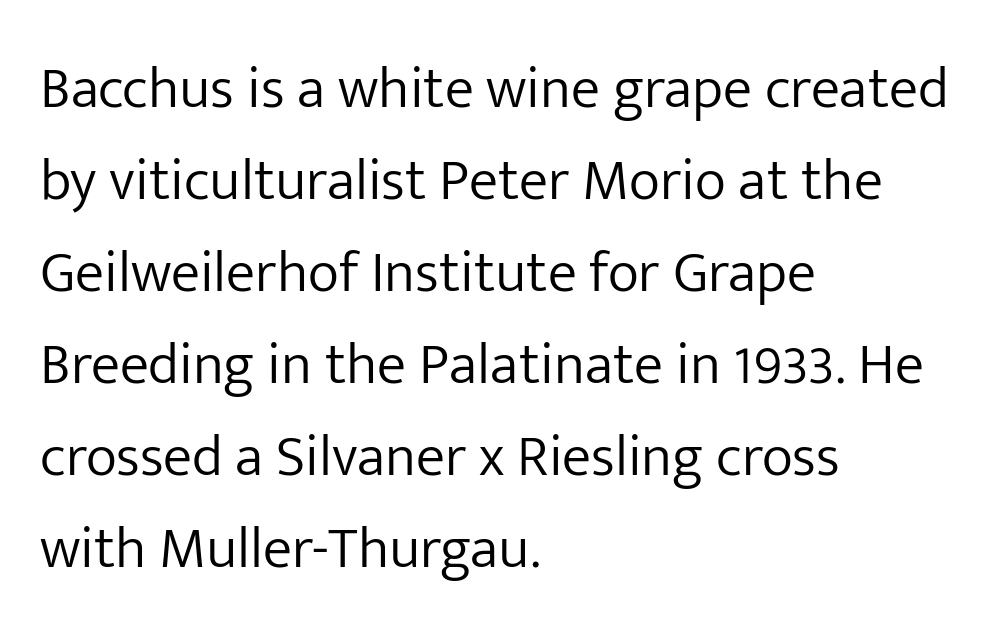
The image shows 59 px light sans-serif type, upright; set left-aligned, normal line spacing (1.56x), normal letter spacing, not underlined; low stroke contrast and a medium x-height.
